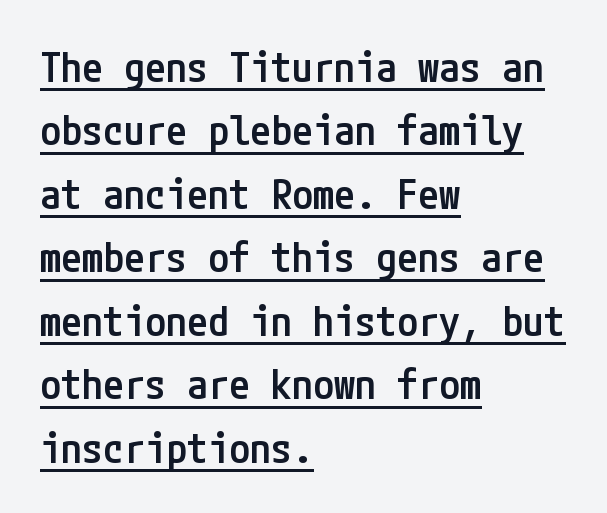
The letters stand upright; this is a roman face. This rendering leaves character spacing at its baseline value. Each line starts at the same left margin while the right side varies. A typesetter would call this leading conventional body-copy spacing. Check the space under the baseline: a stroke is drawn there.
